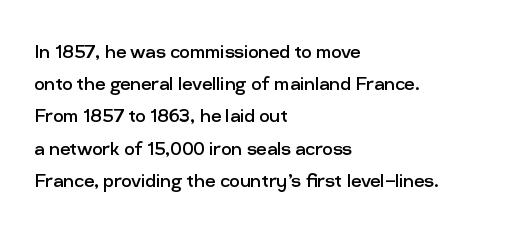
Regarding leading, the lines here are spaced in the standard way. The setting favours the left margin, as ordinary paragraphs usually do. The typeface has the unassuming heft of standard copy or less. The tracking reads as untouched default to a designer's eye. Type without underlining. Vertical strokes here are truly vertical.
